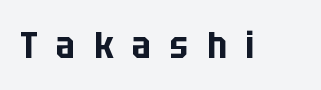
Q: Is the text italic (slanted)? A: No, it is upright.
Q: Is the typeface a serif or a sans-serif typeface? A: Sans-serif.
Q: Is the text underlined? A: No.
Q: Is the spacing between letters normal or unusually wide? A: Unusually wide.
Q: Width (condensed, normal, or wide)? A: Condensed.
Q: Stroke contrast? A: Low.
Q: x-height? A: Large.
Q: Monospaced? A: No.
